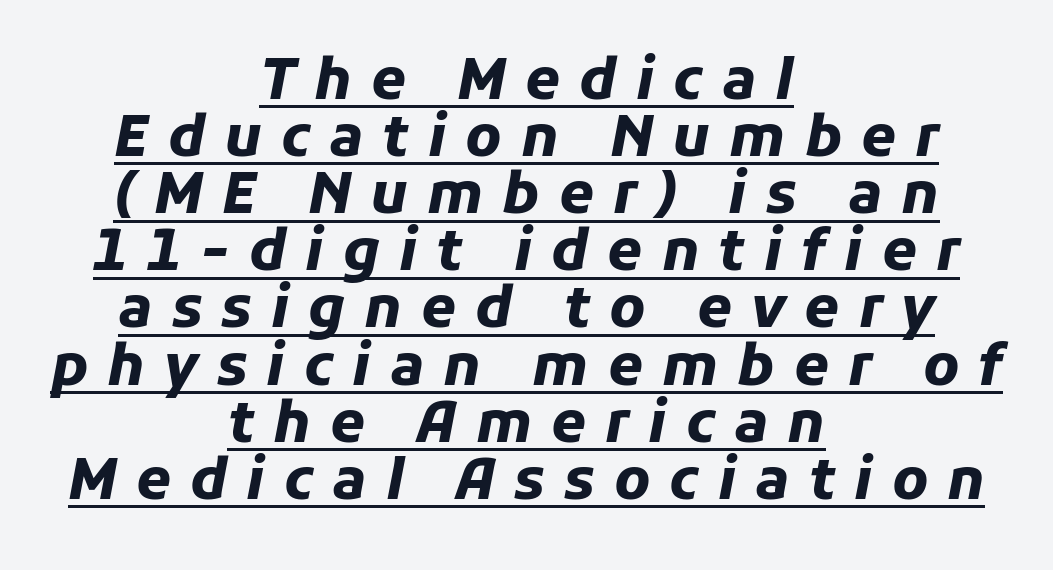
{"italic": "yes", "lean": "right", "slant_degrees": 11, "bold": "yes", "weight": "heavy", "width": "normal", "stroke_contrast": "low", "x_height": "medium", "monospaced": "no", "underline": "yes", "align": "center", "line_spacing": "tight", "line_spacing_ratio": 1.02, "letter_spacing": "wide", "letter_spacing_em": 0.34, "glyph_px": 56}
